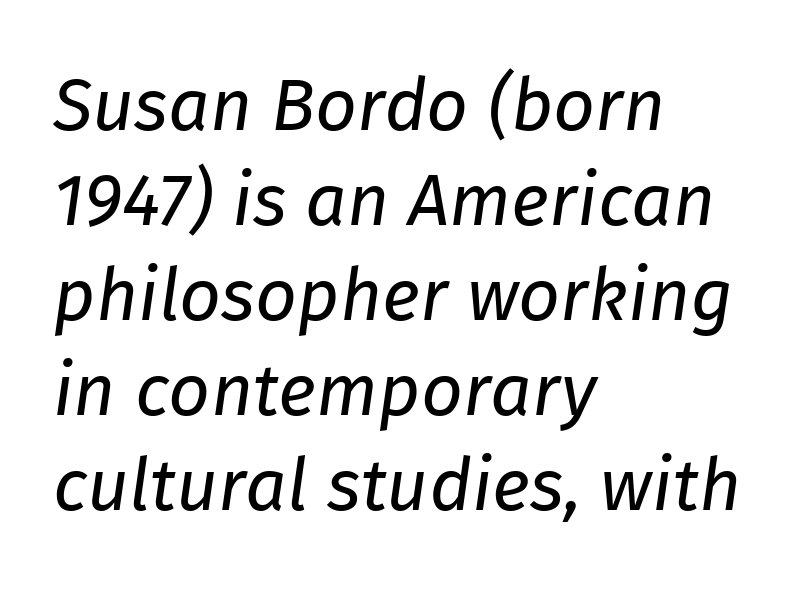
Q: Is the text bold? A: No.
Q: Is the text italic (slanted)? A: Yes, it leans right by about 8 degrees.
Q: Is the text underlined? A: No.
Q: How is the paragraph aligned? A: Left-aligned.
Q: Is the spacing between letters normal or unusually wide? A: Normal.
Q: Is the spacing between lines tight, normal or loose? A: Normal.
Q: Width (condensed, normal, or wide)? A: Normal.
Q: Stroke contrast? A: Low.
Q: x-height? A: Medium.
Q: Monospaced? A: No.
